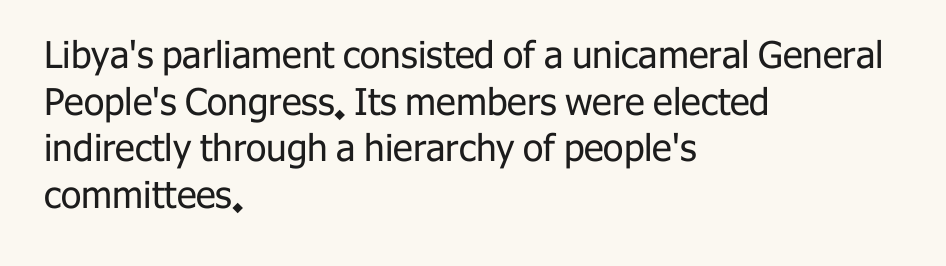
The foot of each line stays bare and open. A typesetter would call this leading conventional body-copy spacing. The horizontal fit of the characters is conventional and even. Each letter keeps its own natural width here, so spacing adapts to shape.
